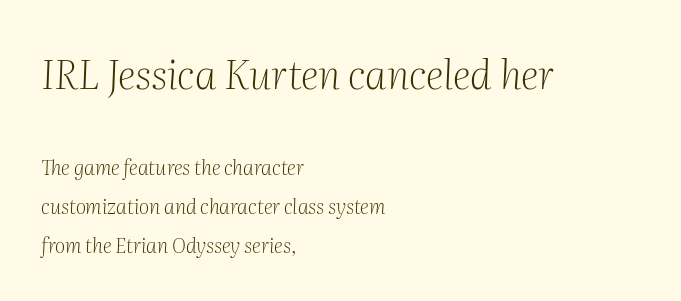
Q: Is the text bold? A: No.
Q: Is the text italic (slanted)? A: Yes, it leans right by about 2 degrees.
Q: Is the typeface a serif or a sans-serif typeface? A: Serif.
Q: Is the text underlined? A: No.
Q: How is the paragraph aligned? A: Left-aligned.
Q: Is the spacing between letters normal or unusually wide? A: Normal.
Q: Is the spacing between lines tight, normal or loose? A: Loose.
Q: Which block of text is set in a larger size, the first (top) or the second (bottom)? A: The first (top) one.
Q: Width (condensed, normal, or wide)? A: Normal.
Q: Stroke contrast? A: Medium.
Q: x-height? A: Medium.
Q: Monospaced? A: No.
